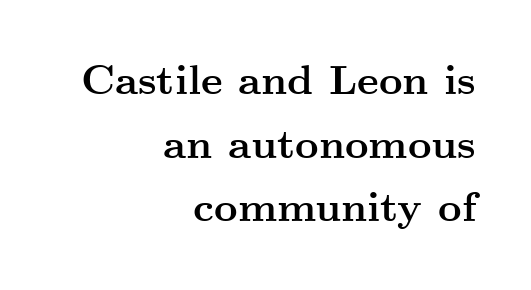
The ragged edge is on the left, which tells us the setting is flush right. The font family rendered here belongs to the serif group. Does the lettering tilt? It doesn't — this is upright. Descenders hang freely into open space.
